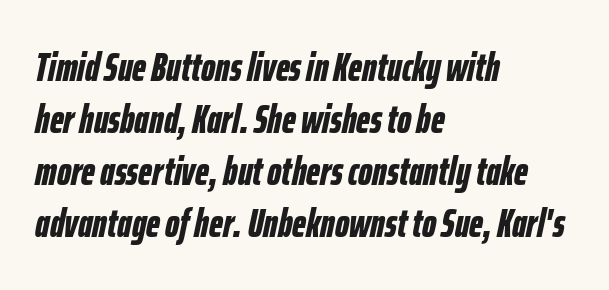
The strip under each line holds only bare page. Proportional: the letters do not fall into vertical columns. Does the weight exceed regular? Yes, all the way to bold. This block has exactly the height ordinary leading produces. Compared with ordinary roman type, these characters are visibly tilted. Compared with typical body copy, the letter spacing here is the same.
